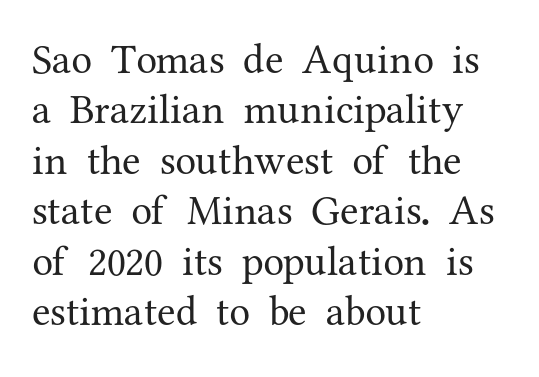
Q: Is the text bold? A: No.
Q: Is the text italic (slanted)? A: No, it is upright.
Q: Is the typeface a serif or a sans-serif typeface? A: Serif.
Q: Is the text underlined? A: No.
Q: How is the paragraph aligned? A: Left-aligned.
Q: Is the spacing between letters normal or unusually wide? A: Normal.
Q: Width (condensed, normal, or wide)? A: Normal.
Q: Stroke contrast? A: Medium.
Q: x-height? A: Medium.
Q: Monospaced? A: No.
